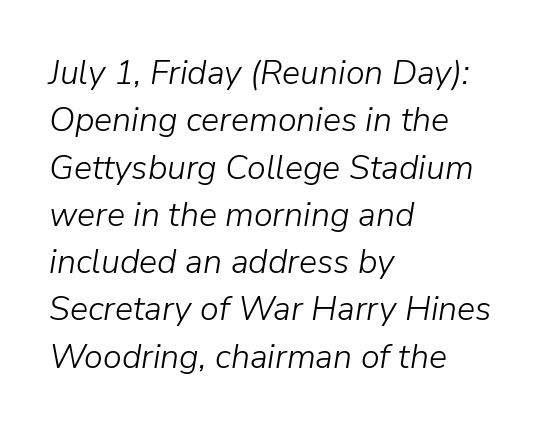
{"italic": "yes", "lean": "right", "slant_degrees": 9, "bold": "no", "weight": "light", "width": "normal", "stroke_contrast": "low", "x_height": "medium", "monospaced": "no", "underline": "no", "align": "left", "line_spacing": "normal", "line_spacing_ratio": 1.39, "letter_spacing": "normal", "letter_spacing_em": 0.0, "glyph_px": 34}
